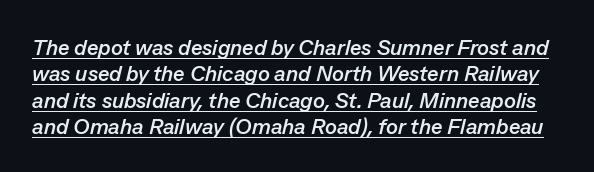
{"italic": "yes", "lean": "right", "slant_degrees": 13, "bold": "yes", "underline": "yes", "line_spacing_ratio": 1.2, "letter_spacing": "normal", "letter_spacing_em": 0.0, "glyph_px": 22}
